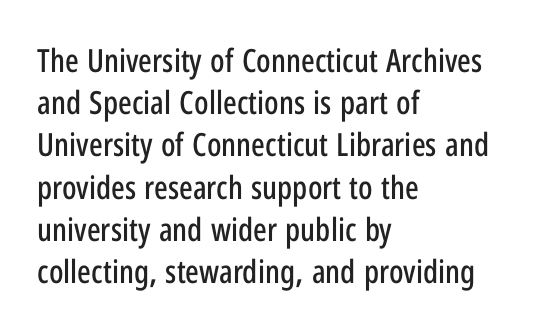
The image shows 32 px condensed sans-serif type, upright; set left-aligned, normal line spacing (1.32x), normal letter spacing, not underlined; low stroke contrast and a medium x-height.
